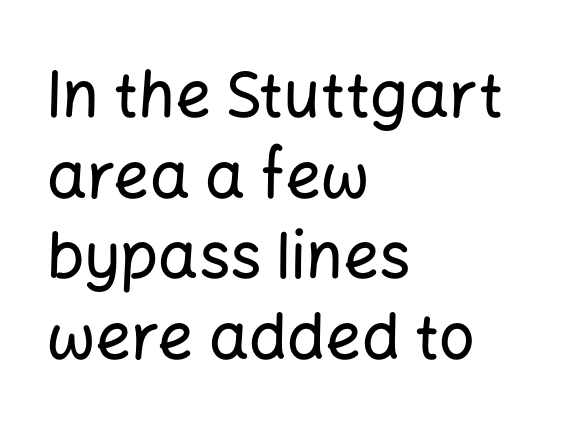
{"serif": "no", "italic": "no", "width": "normal", "stroke_contrast": "low", "x_height": "medium", "monospaced": "no", "underline": "no", "align": "left", "line_spacing": "normal", "line_spacing_ratio": 1.28, "letter_spacing": "normal", "letter_spacing_em": 0.0, "glyph_px": 63}
